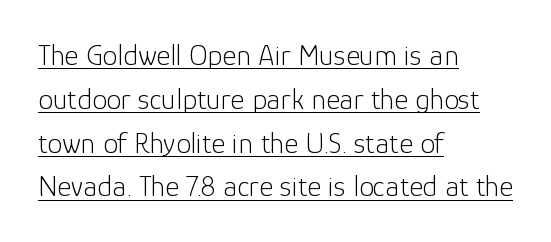
Q: Is the text bold? A: No.
Q: Is the text italic (slanted)? A: No, it is upright.
Q: Is the typeface a serif or a sans-serif typeface? A: Sans-serif.
Q: Is the text underlined? A: Yes.
Q: How is the paragraph aligned? A: Left-aligned.
Q: Is the spacing between letters normal or unusually wide? A: Normal.
Q: Is the spacing between lines tight, normal or loose? A: Normal.
Q: Width (condensed, normal, or wide)? A: Normal.
Q: Stroke contrast? A: Low.
Q: x-height? A: Medium.
Q: Monospaced? A: No.
